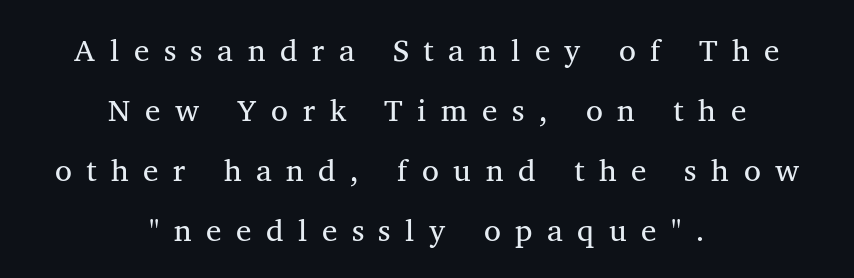
The image shows 31 px regular-weight serif type, upright; set centered, loose line spacing (1.94x), unusually wide letter spacing (+0.47 em), not underlined; medium stroke contrast and a medium x-height.
